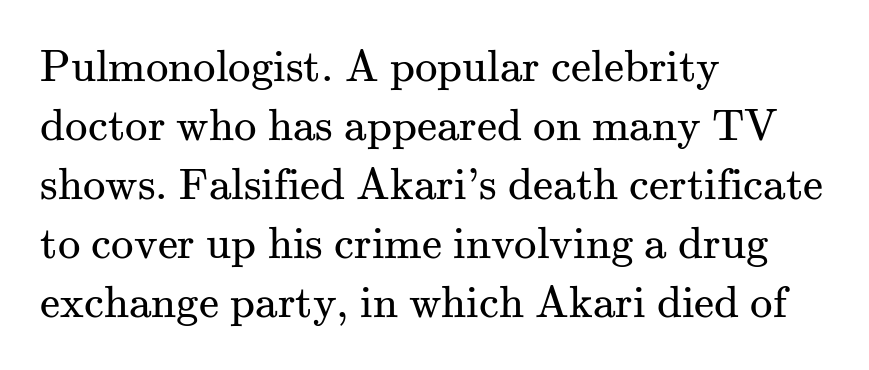
The image shows 45 px regular-weight serif type, upright; set left-aligned, normal line spacing (1.31x), normal letter spacing, not underlined; medium stroke contrast and a small x-height.
